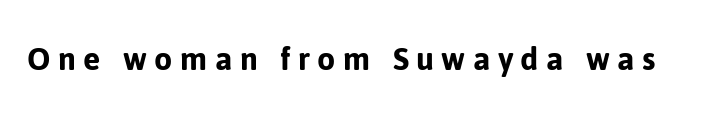
The image shows 37 px sans-serif type, upright; set unusually wide letter spacing (+0.2 em), not underlined; low stroke contrast and a medium x-height.
